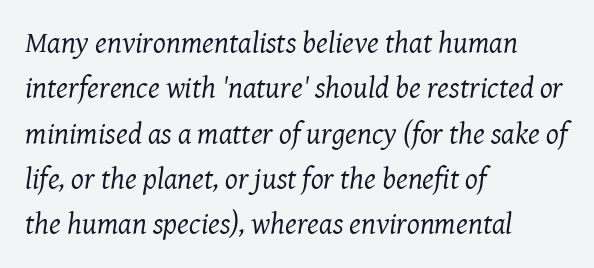
Q: Is the text bold? A: No.
Q: Is the text italic (slanted)? A: Yes, it leans right by about 8 degrees.
Q: Is the typeface a serif or a sans-serif typeface? A: Serif.
Q: Is the text underlined? A: No.
Q: How is the paragraph aligned? A: Left-aligned.
Q: Is the spacing between letters normal or unusually wide? A: Normal.
Q: Is the spacing between lines tight, normal or loose? A: Normal.
Q: Width (condensed, normal, or wide)? A: Normal.
Q: Stroke contrast? A: Medium.
Q: x-height? A: Medium.
Q: Monospaced? A: No.
